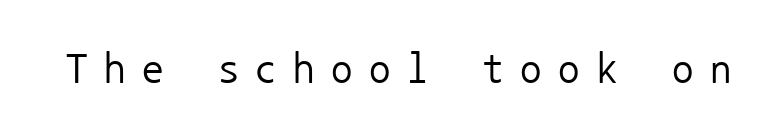
Q: Is the text bold? A: No.
Q: Is the text italic (slanted)? A: No, it is upright.
Q: Is the typeface a serif or a sans-serif typeface? A: Sans-serif.
Q: Is the text underlined? A: No.
Q: Is the spacing between letters normal or unusually wide? A: Unusually wide.
Q: Width (condensed, normal, or wide)? A: Normal.
Q: Stroke contrast? A: Low.
Q: x-height? A: Medium.
Q: Monospaced? A: Yes.
